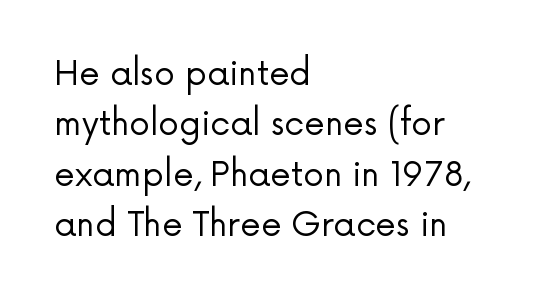
{"serif": "no", "italic": "no", "bold": "no", "weight": "regular", "width": "normal", "stroke_contrast": "low", "x_height": "medium", "monospaced": "no", "underline": "no", "align": "left", "line_spacing": "normal", "line_spacing_ratio": 1.53, "letter_spacing": "normal", "letter_spacing_em": 0.0, "glyph_px": 33}
